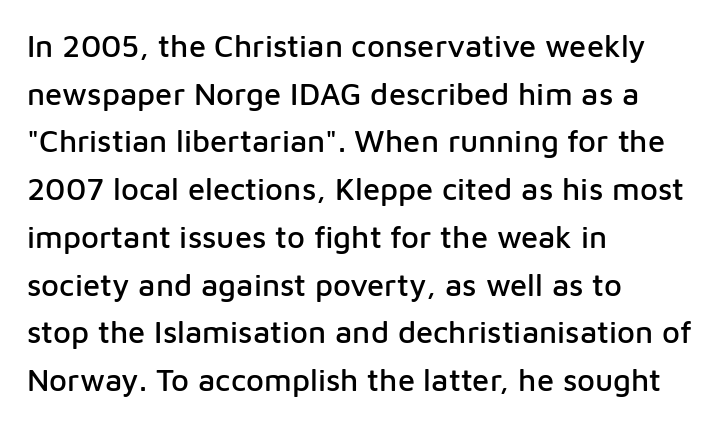
{"serif": "no", "italic": "no", "width": "normal", "stroke_contrast": "low", "x_height": "medium", "monospaced": "no", "underline": "no", "align": "left", "line_spacing": "normal", "line_spacing_ratio": 1.54, "letter_spacing": "normal", "letter_spacing_em": 0.0, "glyph_px": 31}
